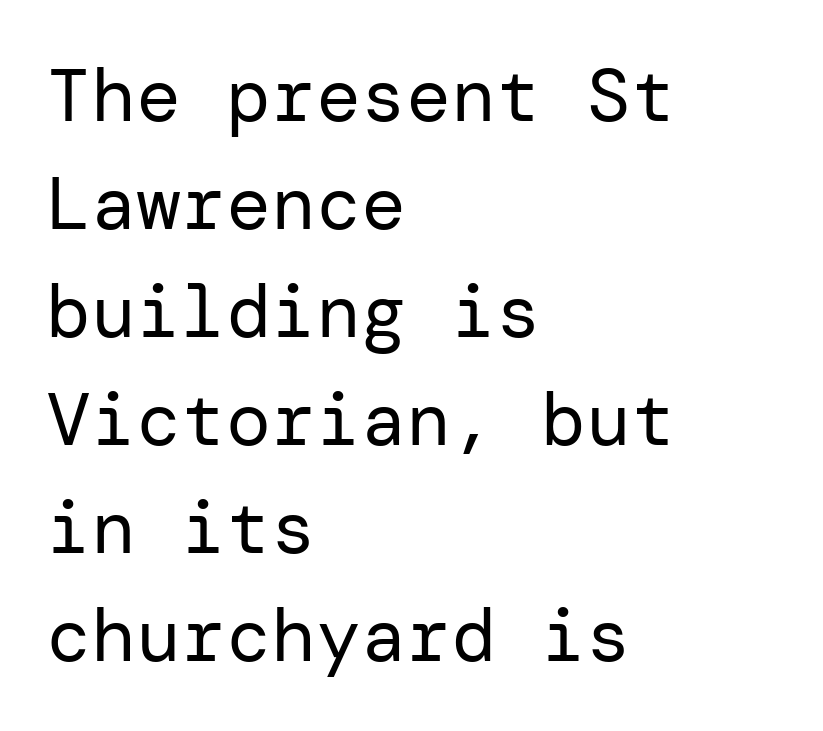
Each word holds together tightly as a unit, with standard inter-letter gaps. Normally led — the rows are evenly, conventionally spaced. Compared with a centered layout, this one pins lines to the left instead. A typesetter would label this face a sans.
